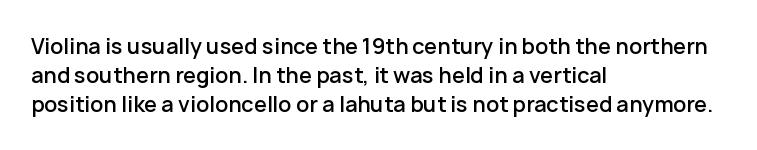
Q: Is the text bold? A: Semi-bold.
Q: Is the text italic (slanted)? A: No, it is upright.
Q: Is the text underlined? A: No.
Q: How is the paragraph aligned? A: Left-aligned.
Q: Is the spacing between letters normal or unusually wide? A: Normal.
Q: Is the spacing between lines tight, normal or loose? A: Normal.
